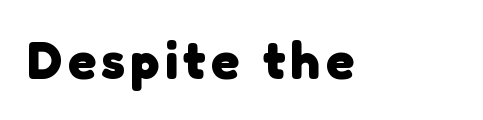
{"serif": "no", "bold": "yes", "weight": "heavy", "width": "normal", "stroke_contrast": "low", "x_height": "medium", "monospaced": "no", "underline": "no", "glyph_px": 52}
